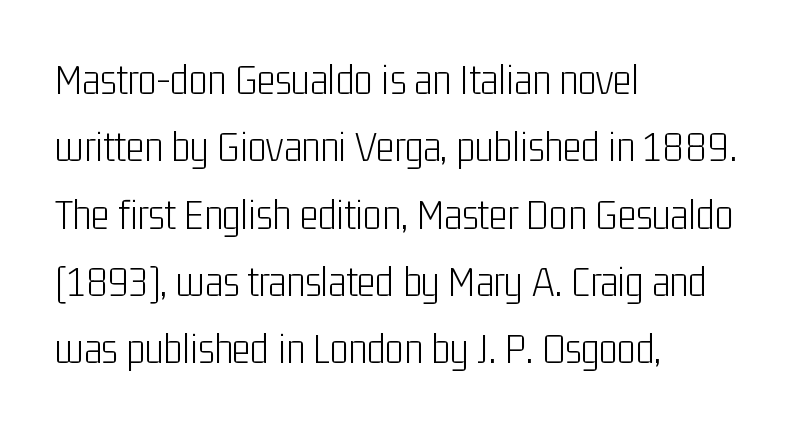
Stems and bowls with no extra thickness — not bold. Line starts are locked; line ends wander. This rendering leaves character spacing at its baseline value. These lines sit exactly where default settings would place them. A typesetter would label this face a sans. The passage shown is typed in a proportional face where columns would drift.
